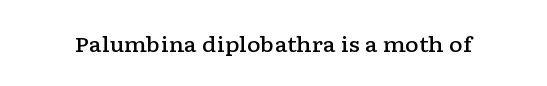
Q: Is the text bold? A: Semi-bold.
Q: Is the text italic (slanted)? A: No, it is upright.
Q: Is the text underlined? A: No.
Q: Is the spacing between letters normal or unusually wide? A: Normal.
